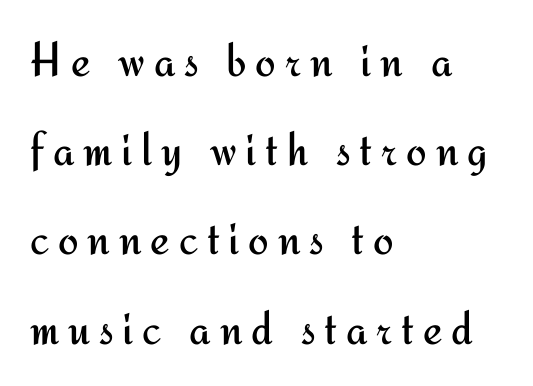
Nothing sits at the stroke ends, so this counts as sans-serif. Underline: absent. Horizontal alignment here is leftward, the default for most running prose. No extra ink here — the face is not bold.
